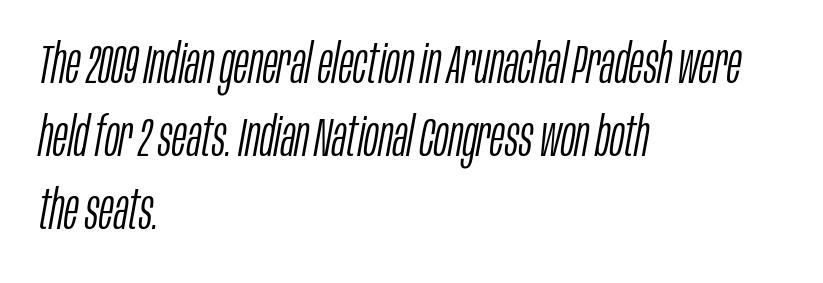
{"italic": "yes", "lean": "right", "slant_degrees": 10, "bold": "no", "weight": "light", "width": "condensed", "stroke_contrast": "low", "x_height": "large", "monospaced": "no", "underline": "no", "align": "left", "line_spacing": "normal", "line_spacing_ratio": 1.33, "letter_spacing": "normal", "letter_spacing_em": 0.0, "glyph_px": 55}
